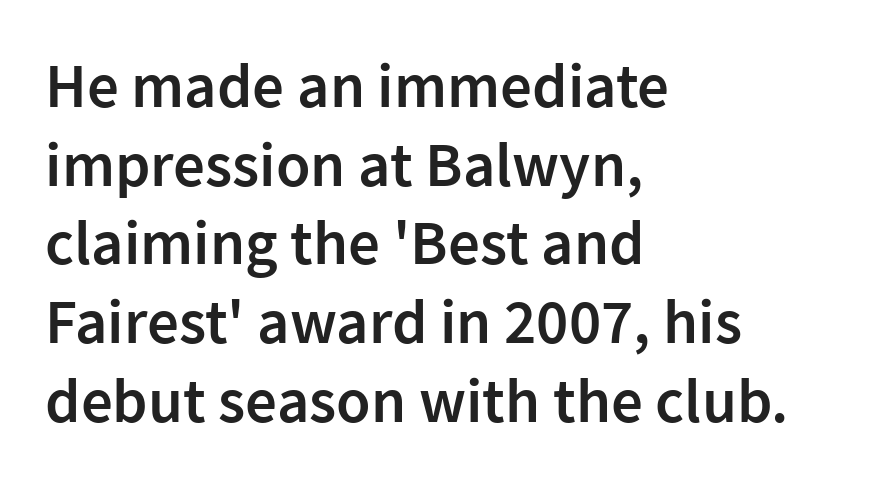
The image shows 63 px semibold sans-serif type, upright; set left-aligned, normal line spacing (1.25x), normal letter spacing, not underlined; low stroke contrast and a medium x-height.
